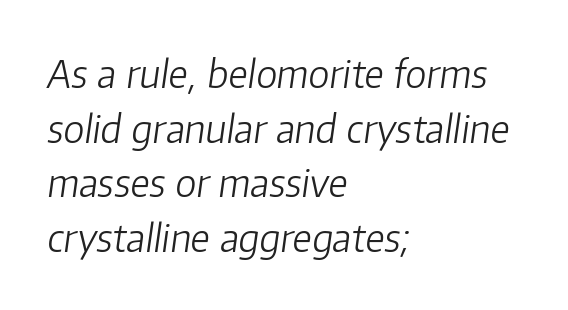
{"italic": "yes", "lean": "right", "slant_degrees": 8, "bold": "no", "weight": "light", "width": "normal", "stroke_contrast": "low", "x_height": "medium", "monospaced": "no", "underline": "no", "align": "left", "line_spacing": "normal", "line_spacing_ratio": 1.44, "letter_spacing": "normal", "letter_spacing_em": 0.0, "glyph_px": 38}
